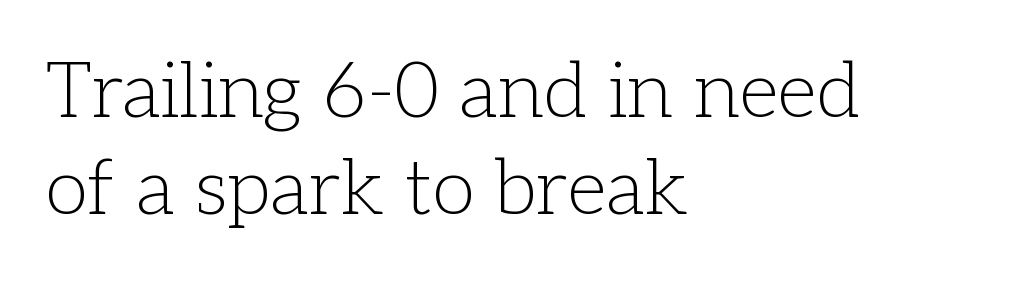
Q: Is the text bold? A: No.
Q: Is the text italic (slanted)? A: No, it is upright.
Q: Is the typeface a serif or a sans-serif typeface? A: Serif.
Q: Is the text underlined? A: No.
Q: How is the paragraph aligned? A: Left-aligned.
Q: Is the spacing between letters normal or unusually wide? A: Normal.
Q: Width (condensed, normal, or wide)? A: Normal.
Q: Stroke contrast? A: Low.
Q: x-height? A: Medium.
Q: Monospaced? A: No.
